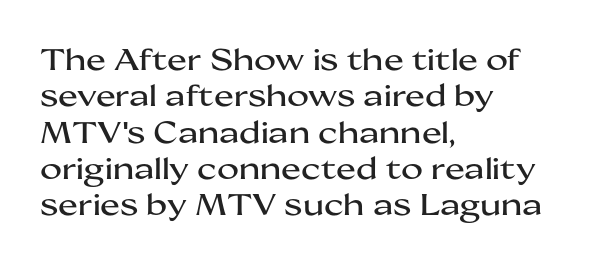
Q: Is the text italic (slanted)? A: No, it is upright.
Q: Is the text underlined? A: No.
Q: How is the paragraph aligned? A: Left-aligned.
Q: Is the spacing between letters normal or unusually wide? A: Normal.
Q: Width (condensed, normal, or wide)? A: Wide.
Q: Stroke contrast? A: Medium.
Q: x-height? A: Medium.
Q: Monospaced? A: No.
